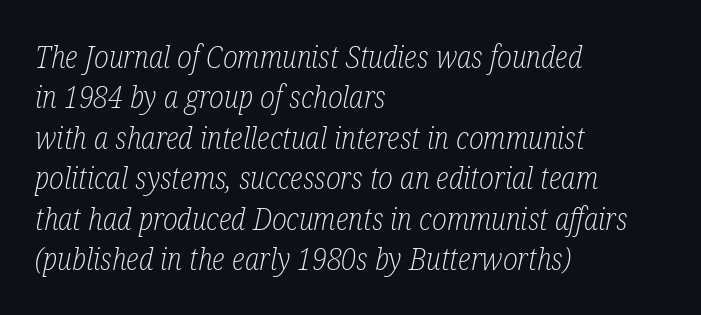
The image shows 30 px light, condensed serif type, italic (leaning right); set left-aligned, normal line spacing (1.35x), normal letter spacing, not underlined; low stroke contrast and a medium x-height.
